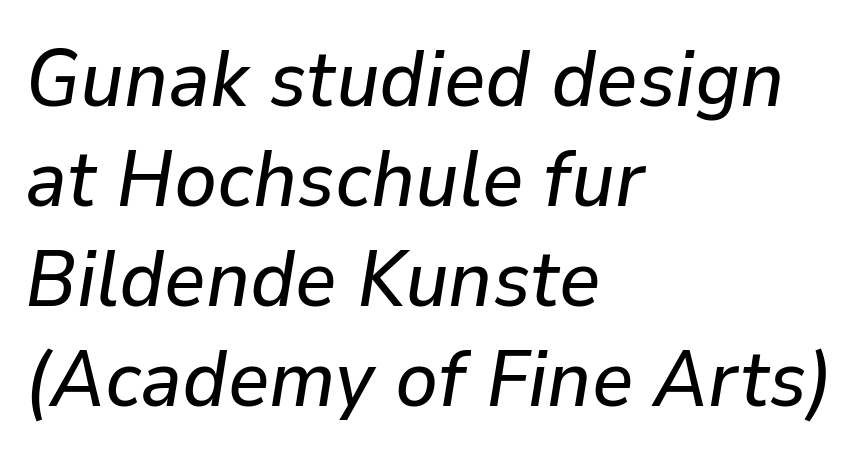
The image shows 80 px text type, italic (leaning right); set left-aligned, normal line spacing (1.25x), normal letter spacing, not underlined; low stroke contrast and a medium x-height.
